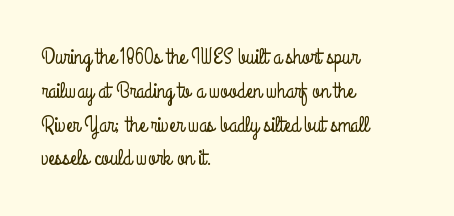
Q: Is the text underlined? A: No.
Q: How is the paragraph aligned? A: Left-aligned.
Q: Is the spacing between letters normal or unusually wide? A: Normal.
Q: Is the spacing between lines tight, normal or loose? A: Normal.
